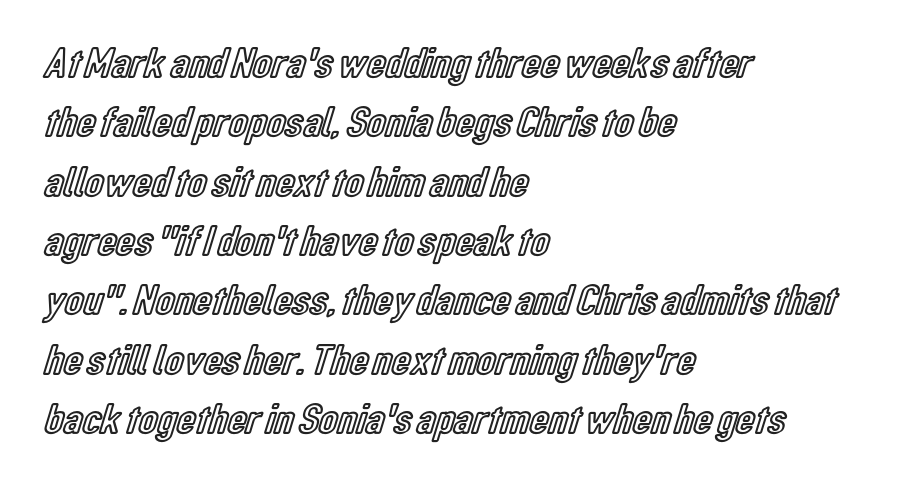
The image shows 43 px condensed type; set left-aligned, normal line spacing (1.38x), normal letter spacing, not underlined; a medium x-height.
